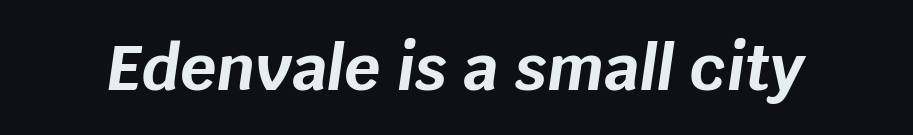
The image shows 63 px bold type, italic (leaning right); set normal letter spacing, not underlined; low stroke contrast and a large x-height.
